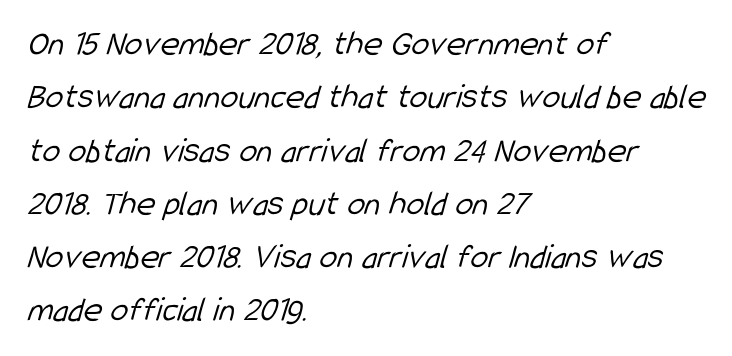
{"serif": "no", "bold": "no", "weight": "light", "width": "condensed", "stroke_contrast": "low", "x_height": "medium", "monospaced": "no", "underline": "no", "align": "left", "line_spacing": "normal", "line_spacing_ratio": 1.48, "letter_spacing": "normal", "letter_spacing_em": 0.0, "glyph_px": 36}
